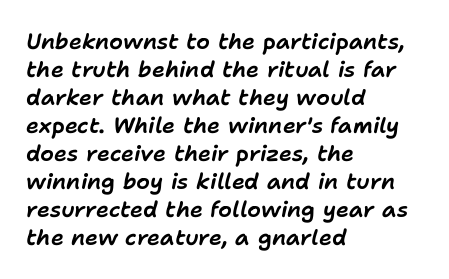
The image shows 22 px text type, italic (leaning right); set left-aligned, normal line spacing (1.27x), normal letter spacing, not underlined.
